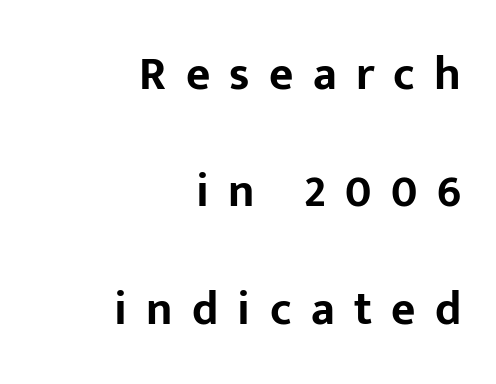
{"serif": "no", "italic": "no", "bold": "yes", "weight": "bold", "width": "normal", "stroke_contrast": "low", "x_height": "medium", "monospaced": "no", "underline": "no", "align": "right", "line_spacing": "loose", "line_spacing_ratio": 2.5, "letter_spacing": "wide", "letter_spacing_em": 0.41, "glyph_px": 47}
